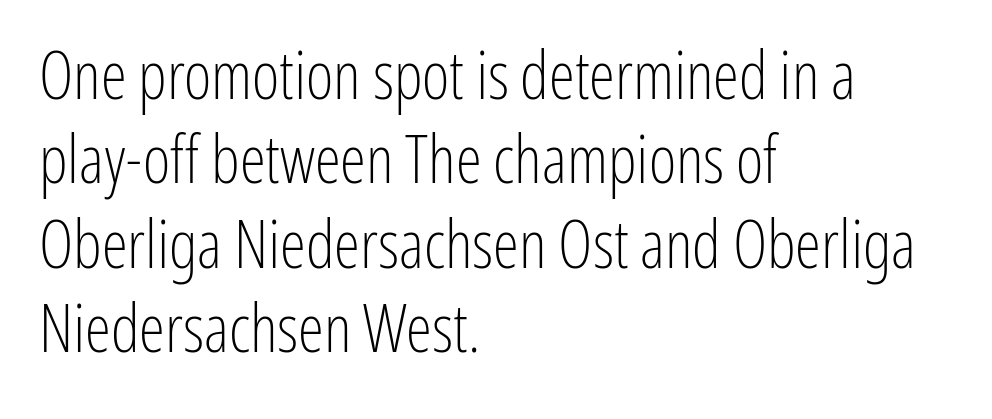
The image shows 66 px light, condensed sans-serif type, upright; set left-aligned, normal line spacing (1.28x), normal letter spacing, not underlined; low stroke contrast and a medium x-height.
